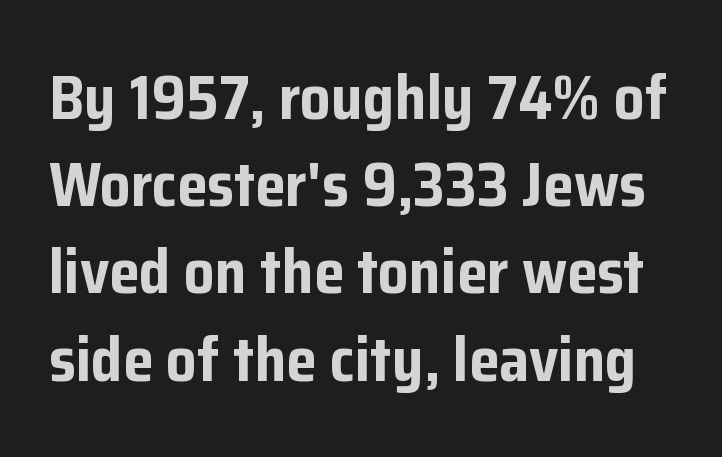
The characters look thick and weighty, a clear bold. Students, observe: this is what conventionally led text looks like. Is this a fixed-width face? No — the glyphs have proportional, varying widths. The type is set solid horizontally, with unmodified tracking.
